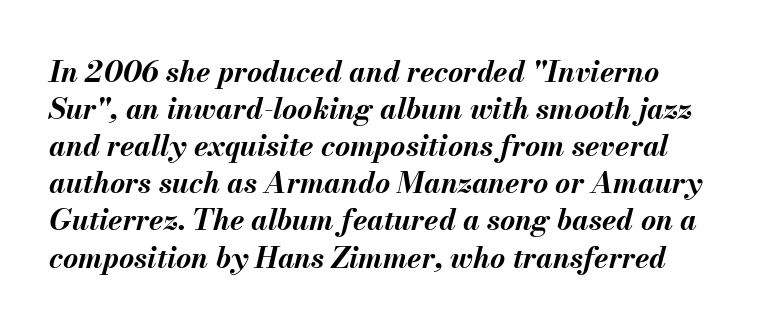
{"italic": "yes", "lean": "right", "slant_degrees": 13, "bold": "yes", "weight": "bold", "width": "normal", "stroke_contrast": "medium", "x_height": "small", "monospaced": "no", "underline": "no", "line_spacing": "normal", "line_spacing_ratio": 1.28, "letter_spacing": "normal", "letter_spacing_em": 0.0, "glyph_px": 29}
